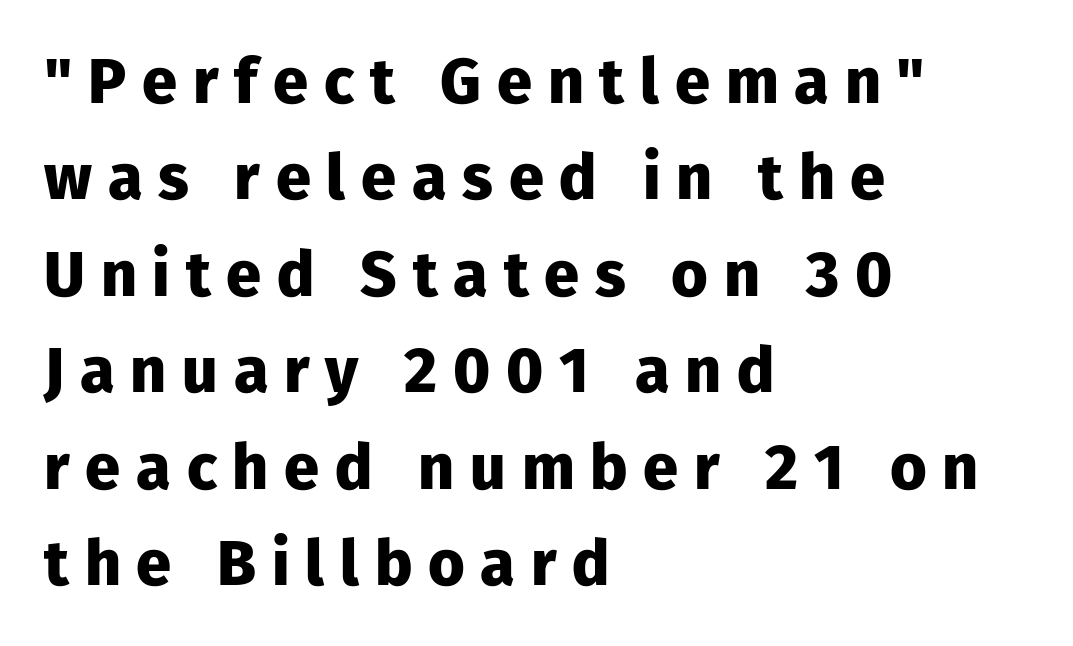
You can tell from the bare stems that sans-serif type was used. The specimen reads as upright at a glance. If you measured baseline to baseline, you'd find a middling distance. Each line starts at the same left margin while the right side varies.
